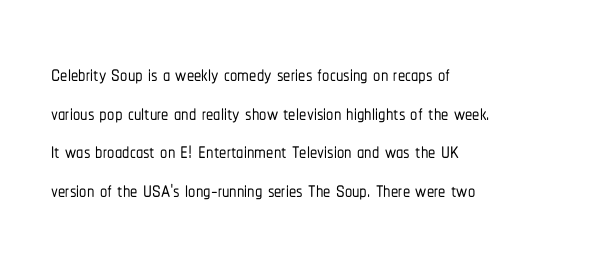
The image shows 29 px condensed sans-serif type, upright; set left-aligned, normal line spacing (1.33x), normal letter spacing, not underlined; low stroke contrast and a medium x-height.
